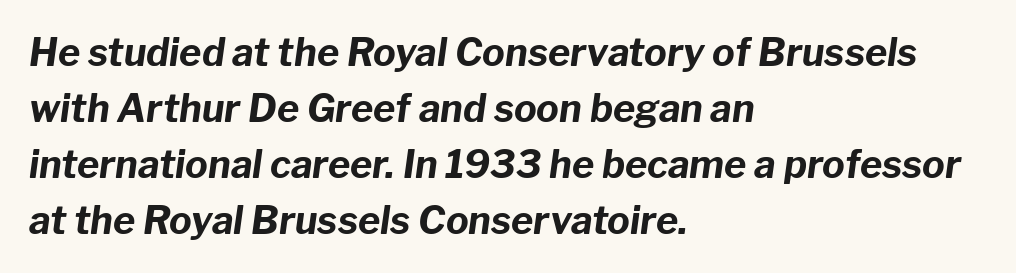
This sample keeps an unexceptional amount of space between lines. Every character sits at an angle, as italics do. Bare-footed words on every line. The sample has been set heavy, in full bold. The letters advance in unequal steps, a hallmark of proportional type.
